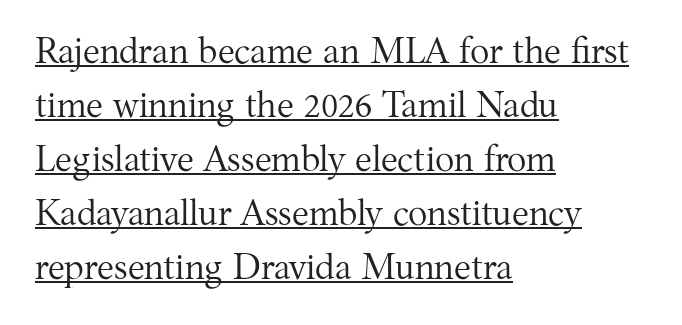
Letterform terminals end in serifs throughout the passage. Which margin do the lines hug? The left one — the right edge is uneven. What decoration does the sample have? An underline. Proportional: the letters do not fall into vertical columns. This block has exactly the height ordinary leading produces.
